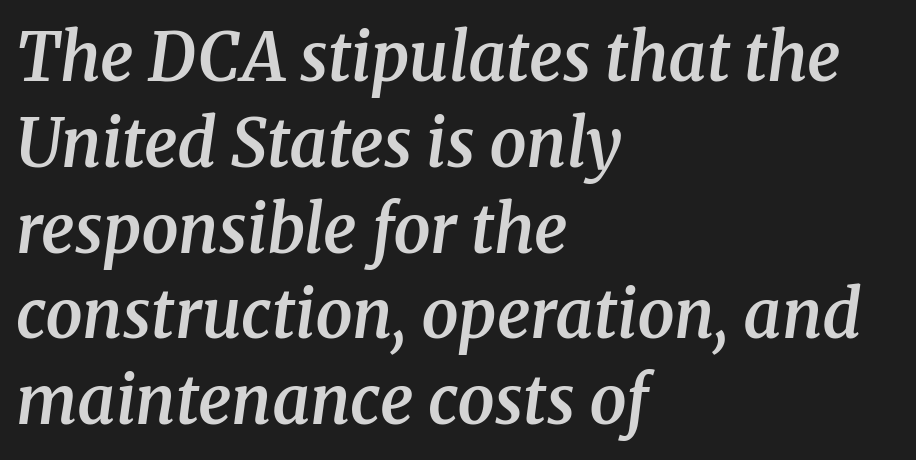
Q: Is the text bold? A: Semi-bold.
Q: Is the text italic (slanted)? A: Yes, it leans right by about 8 degrees.
Q: Is the typeface a serif or a sans-serif typeface? A: Serif.
Q: Is the text underlined? A: No.
Q: How is the paragraph aligned? A: Left-aligned.
Q: Is the spacing between letters normal or unusually wide? A: Normal.
Q: Is the spacing between lines tight, normal or loose? A: Normal.
Q: Width (condensed, normal, or wide)? A: Normal.
Q: Stroke contrast? A: Medium.
Q: x-height? A: Medium.
Q: Monospaced? A: No.
